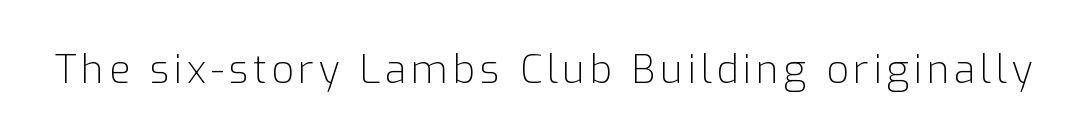
{"serif": "no", "italic": "no", "bold": "no", "weight": "light", "width": "normal", "stroke_contrast": "low", "x_height": "medium", "monospaced": "no", "underline": "no", "glyph_px": 39}
